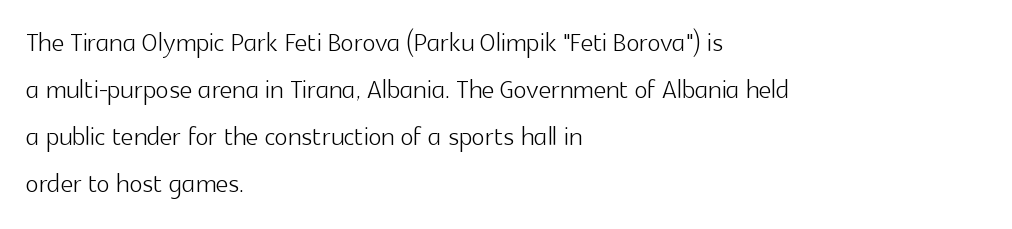
Q: Is the text bold? A: No.
Q: Is the text italic (slanted)? A: No, it is upright.
Q: Is the typeface a serif or a sans-serif typeface? A: Sans-serif.
Q: Is the text underlined? A: No.
Q: How is the paragraph aligned? A: Left-aligned.
Q: Is the spacing between letters normal or unusually wide? A: Normal.
Q: Is the spacing between lines tight, normal or loose? A: Normal.
Q: Width (condensed, normal, or wide)? A: Normal.
Q: x-height? A: Medium.
Q: Monospaced? A: No.
